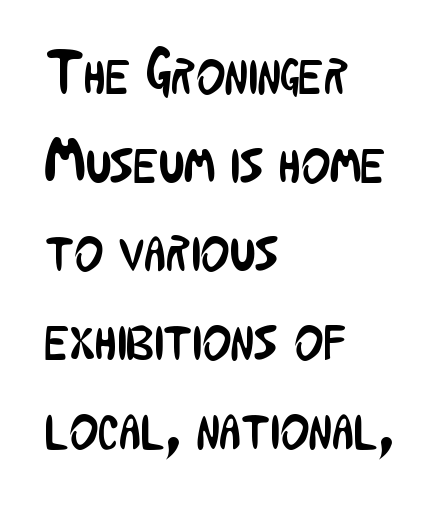
Q: Is the text bold? A: No.
Q: Is the text italic (slanted)? A: No, it is upright.
Q: Is the typeface a serif or a sans-serif typeface? A: Sans-serif.
Q: Is the text underlined? A: No.
Q: How is the paragraph aligned? A: Left-aligned.
Q: Is the spacing between letters normal or unusually wide? A: Normal.
Q: Is the spacing between lines tight, normal or loose? A: Normal.
Q: Width (condensed, normal, or wide)? A: Condensed.
Q: Stroke contrast? A: Low.
Q: x-height? A: Medium.
Q: Monospaced? A: No.
